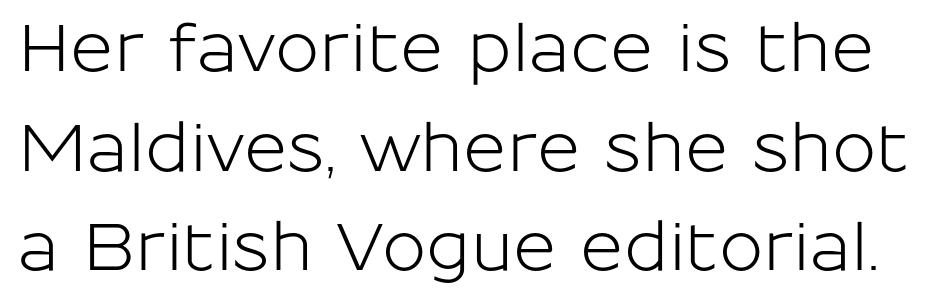
Posture: upright roman. I'd call this a sans setting — the letters go barefoot. If you measured baseline to baseline, you'd find a middling distance. Note the varied advance widths — an 'i' is clearly narrower than an 'm'. Anything drawn beneath the words? Only blank space.
